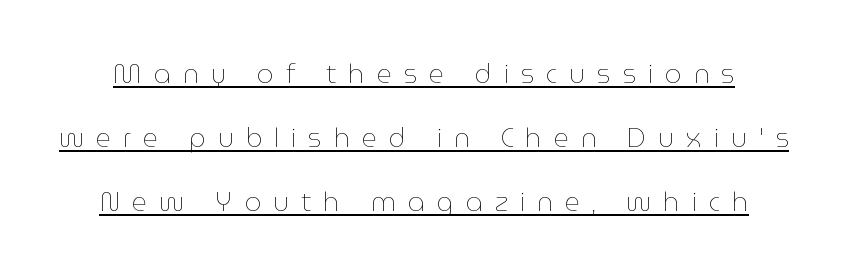
Underline: present. Inter-character spacing is expanded well beyond the font's built-in metrics. Rows of type keep a wide berth in the vertical direction. Do the letters lean? They stand straight. No letter is thick-stroked: the sample isn't bold.
